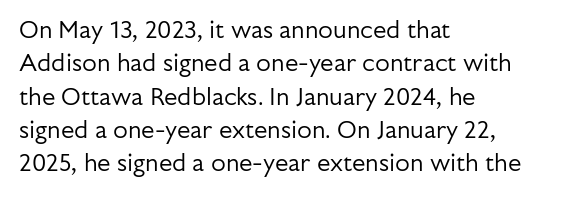
{"italic": "no", "bold": "no", "underline": "no", "align": "left", "line_spacing": "normal", "line_spacing_ratio": 1.39, "letter_spacing": "normal", "letter_spacing_em": 0.0, "glyph_px": 24}
